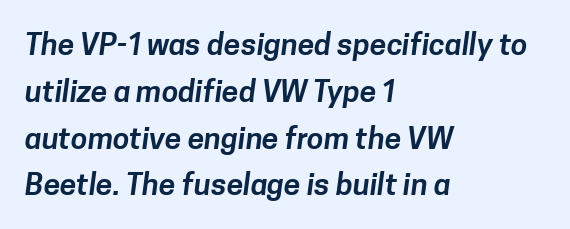
Q: Is the typeface a serif or a sans-serif typeface? A: Sans-serif.
Q: Is the text underlined? A: No.
Q: How is the paragraph aligned? A: Left-aligned.
Q: Is the spacing between letters normal or unusually wide? A: Normal.
Q: Is the spacing between lines tight, normal or loose? A: Normal.
Q: Width (condensed, normal, or wide)? A: Normal.
Q: Stroke contrast? A: Low.
Q: x-height? A: Medium.
Q: Monospaced? A: No.
